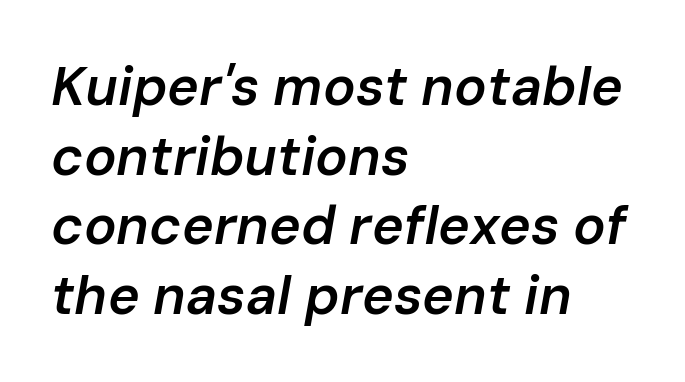
{"italic": "yes", "lean": "right", "slant_degrees": 10, "bold": "semi", "weight": "semibold", "width": "normal", "stroke_contrast": "low", "x_height": "medium", "monospaced": "no", "underline": "no", "align": "left", "line_spacing": "normal", "line_spacing_ratio": 1.29, "letter_spacing": "normal", "letter_spacing_em": 0.0, "glyph_px": 54}
